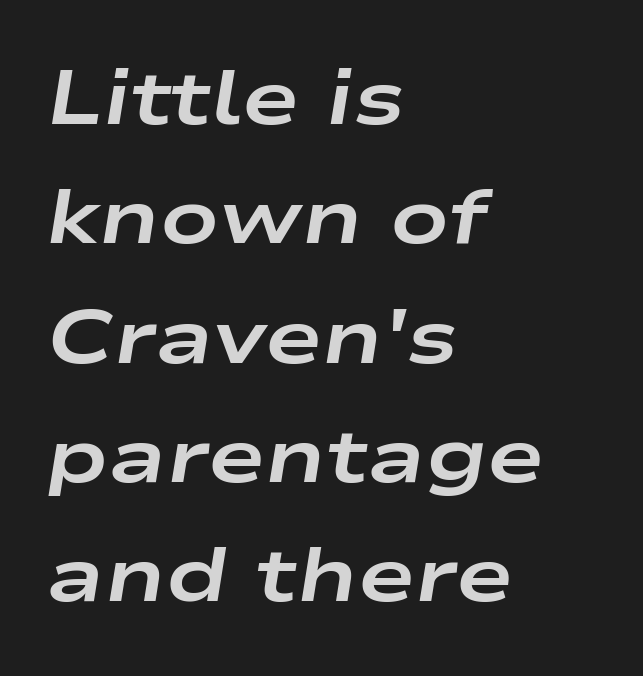
Q: Is the text bold? A: Yes.
Q: Is the text italic (slanted)? A: Yes, it leans right by about 9 degrees.
Q: Is the text underlined? A: No.
Q: How is the paragraph aligned? A: Left-aligned.
Q: Is the spacing between letters normal or unusually wide? A: Normal.
Q: Is the spacing between lines tight, normal or loose? A: Normal.
Q: Width (condensed, normal, or wide)? A: Wide.
Q: Stroke contrast? A: Low.
Q: x-height? A: Medium.
Q: Monospaced? A: No.
